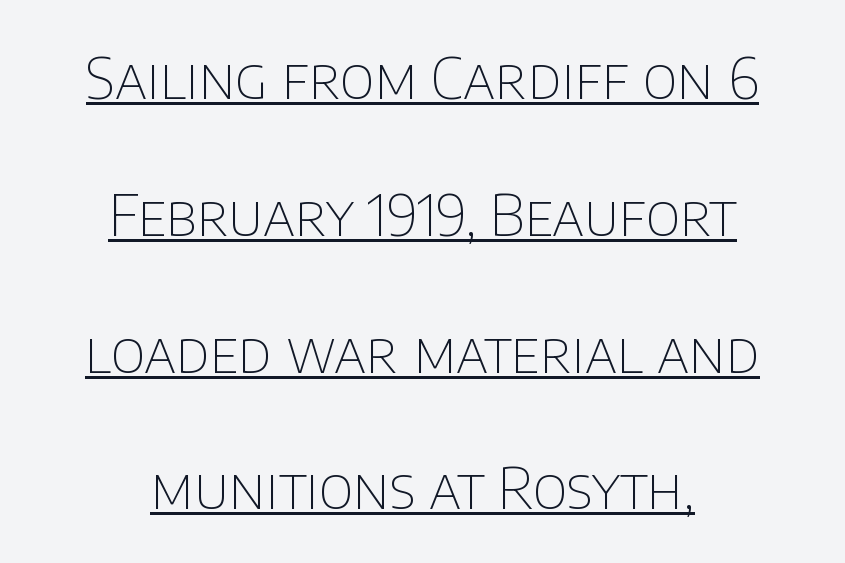
The image shows 57 px thin sans-serif type, upright; set centered, loose line spacing (2.4x), normal letter spacing, underlined; low stroke contrast and a large x-height.
